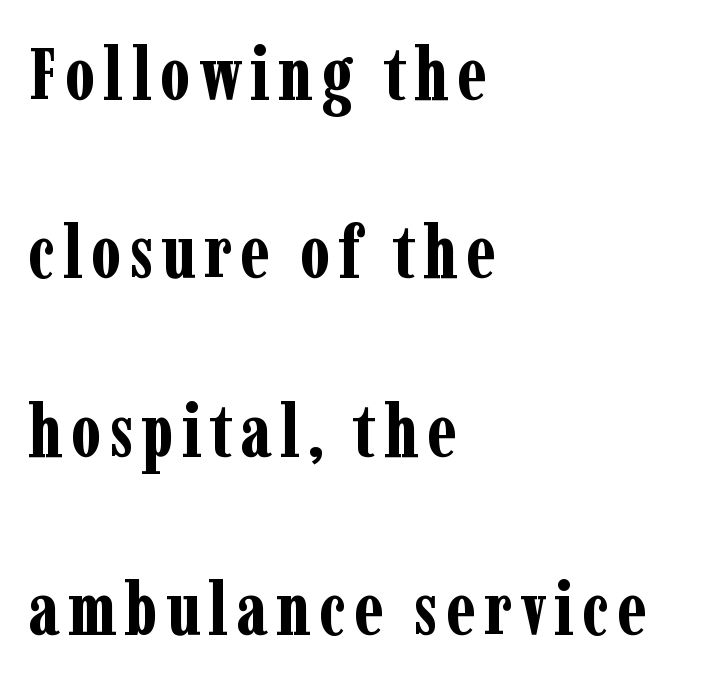
Letterform terminals end in serifs throughout the passage. Line starts are locked; line ends wander. The strip under each line holds only bare page. These lines stand farther apart than default settings would place them. Each letter keeps its own natural width here, so spacing adapts to shape. A roman cut, with each character standing at attention.
